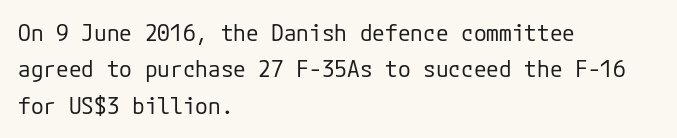
Q: Is the text bold? A: No.
Q: Is the text italic (slanted)? A: No, it is upright.
Q: Is the text underlined? A: No.
Q: How is the paragraph aligned? A: Left-aligned.
Q: Is the spacing between letters normal or unusually wide? A: Normal.
Q: Is the spacing between lines tight, normal or loose? A: Normal.
